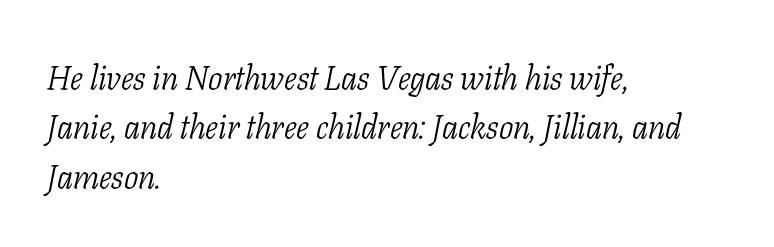
{"serif": "yes", "italic": "yes", "lean": "right", "slant_degrees": 11, "bold": "no", "weight": "light", "width": "condensed", "stroke_contrast": "low", "x_height": "medium", "monospaced": "no", "underline": "no", "align": "left", "line_spacing": "normal", "line_spacing_ratio": 1.45, "letter_spacing": "normal", "letter_spacing_em": 0.0, "glyph_px": 34}
